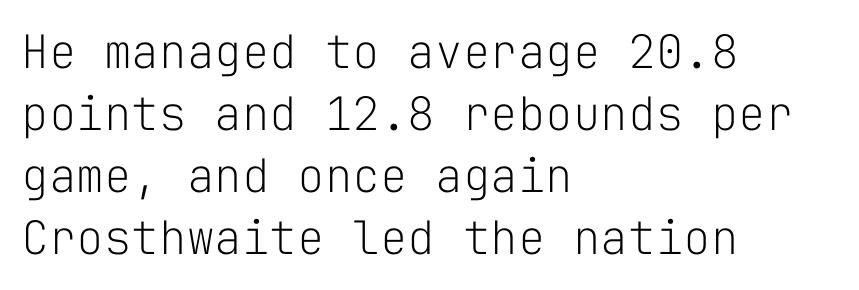
Q: Is the text bold? A: No.
Q: Is the text italic (slanted)? A: No, it is upright.
Q: Is the typeface a serif or a sans-serif typeface? A: Sans-serif.
Q: Is the text underlined? A: No.
Q: How is the paragraph aligned? A: Left-aligned.
Q: Is the spacing between letters normal or unusually wide? A: Normal.
Q: Is the spacing between lines tight, normal or loose? A: Normal.
Q: Width (condensed, normal, or wide)? A: Normal.
Q: Stroke contrast? A: Low.
Q: x-height? A: Medium.
Q: Monospaced? A: Yes.
